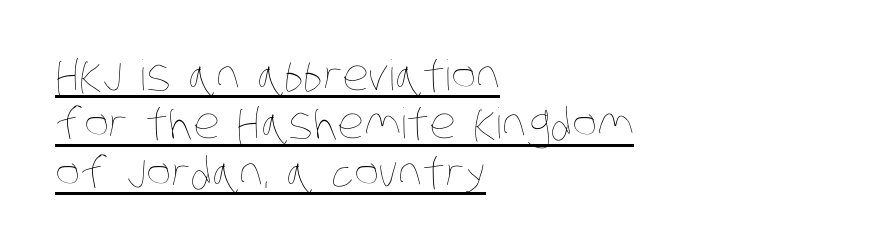
The tracking reads as untouched default to a designer's eye. Students, observe the line beneath the letters — that is underlining. The paragraph shown leans on its left margin. Vertical stems look standard width or narrower in stroke.
